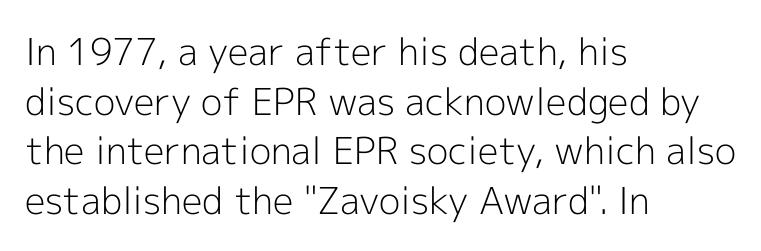
{"serif": "no", "italic": "no", "bold": "no", "weight": "light", "width": "normal", "x_height": "medium", "monospaced": "no", "underline": "no", "align": "left", "line_spacing": "normal", "line_spacing_ratio": 1.34, "letter_spacing": "normal", "letter_spacing_em": 0.0, "glyph_px": 37}
